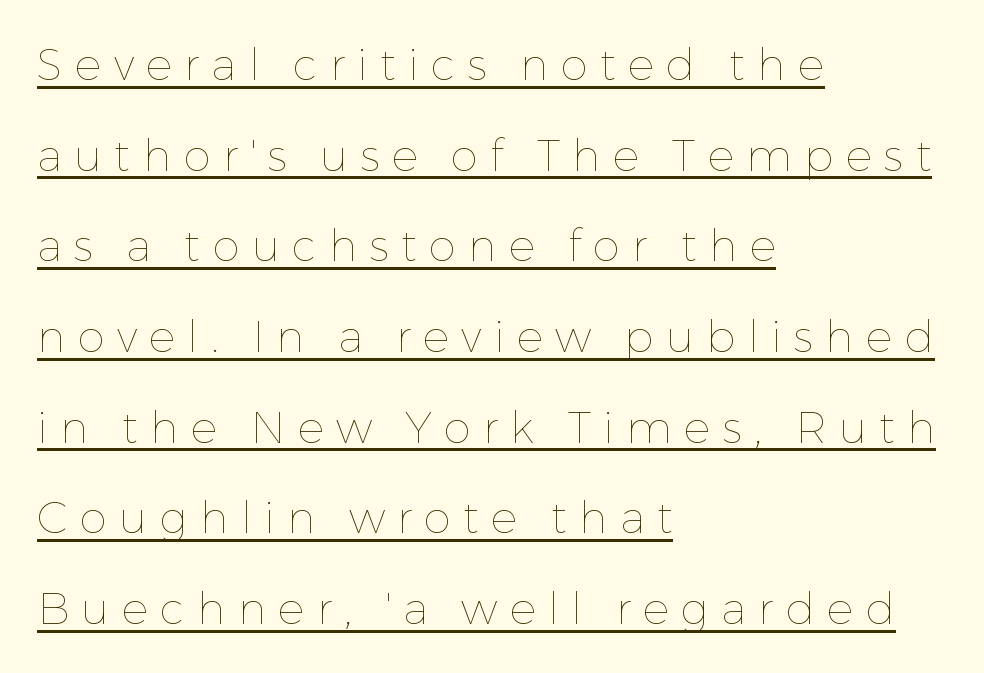
{"italic": "no", "bold": "no", "weight": "thin", "width": "normal", "stroke_contrast": "low", "x_height": "medium", "monospaced": "no", "underline": "yes", "align": "left", "line_spacing": "loose", "line_spacing_ratio": 2.06, "letter_spacing": "wide", "letter_spacing_em": 0.28, "glyph_px": 44}
